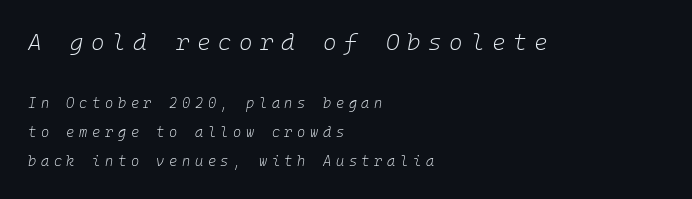
The gap between lines stays unmarked. When letters slant like this, we call the style italic. Short and long lines alike share a common starting point at left. Honestly, the rows look like they've been pulled way apart.
